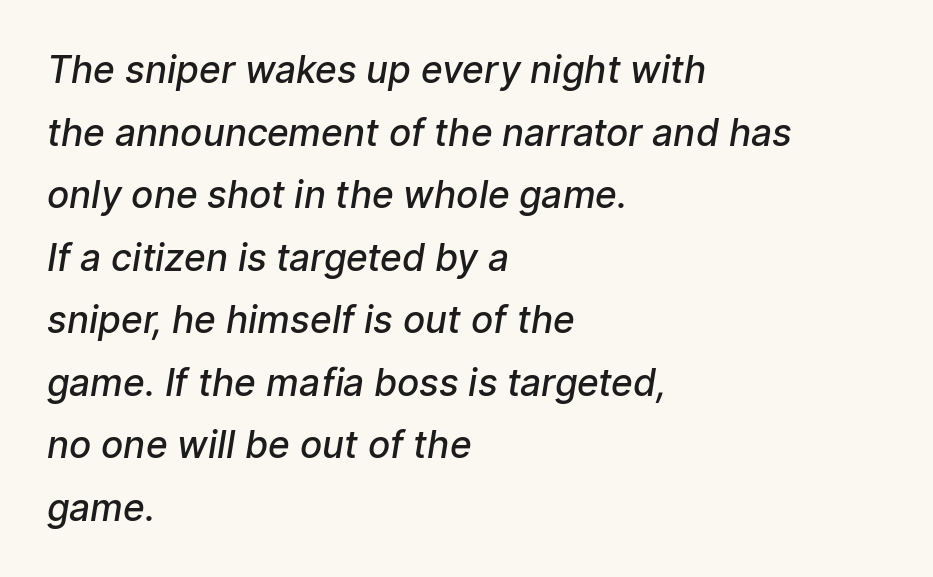
{"serif": "no", "bold": "semi", "weight": "semibold", "width": "normal", "stroke_contrast": "low", "x_height": "medium", "monospaced": "no", "underline": "no", "align": "left", "line_spacing": "normal", "line_spacing_ratio": 1.69, "letter_spacing": "normal", "letter_spacing_em": 0.0, "glyph_px": 37}
